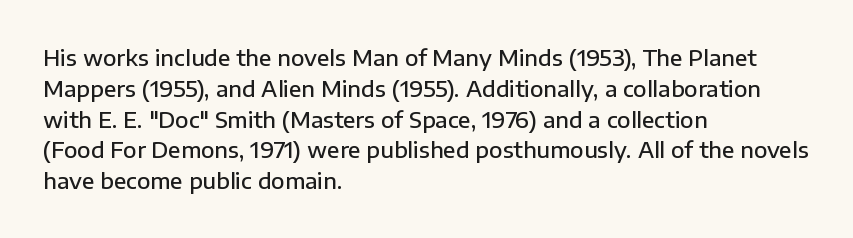
A typesetter would call this zero additional tracking. Decoration check: the copy has no underline. Set as a demibold, roughly 600 on the weight scale. The rendering uses a moderate line-height, typical for paragraphs.
